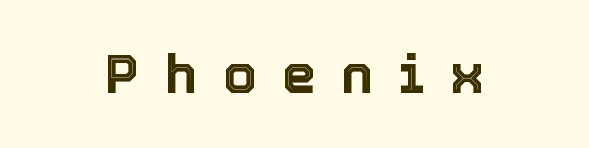
The image shows 54 px text type, upright; set unusually wide letter spacing (+0.47 em), not underlined; a medium x-height.
